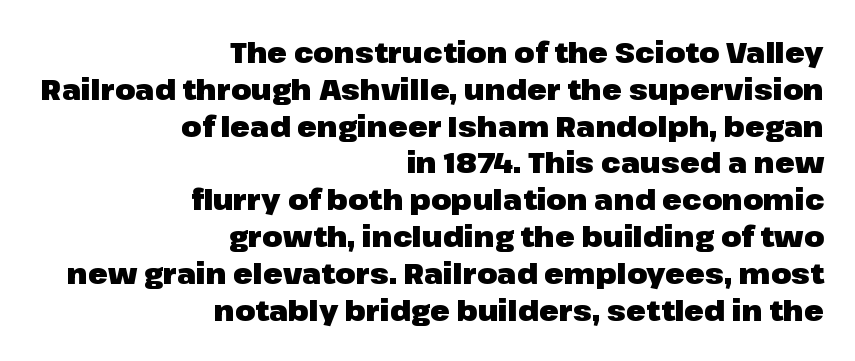
Q: Is the text bold? A: Yes.
Q: Is the text italic (slanted)? A: No, it is upright.
Q: Is the typeface a serif or a sans-serif typeface? A: Sans-serif.
Q: Is the text underlined? A: No.
Q: How is the paragraph aligned? A: Right-aligned.
Q: Is the spacing between letters normal or unusually wide? A: Normal.
Q: Is the spacing between lines tight, normal or loose? A: Normal.
Q: Width (condensed, normal, or wide)? A: Normal.
Q: Stroke contrast? A: Low.
Q: x-height? A: Medium.
Q: Monospaced? A: No.
